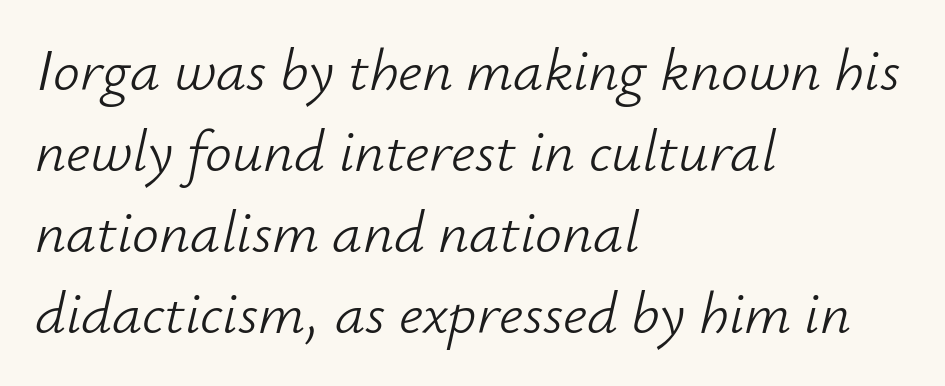
Successive baselines arrive at the customary interval. In terms of letterspacing, this is plain default setting. The letters are slanted; this is an italic face. If you drew a ruler down the left edge, every line would touch it. Proportional: the letters do not fall into vertical columns. Descenders hang freely into open space.
